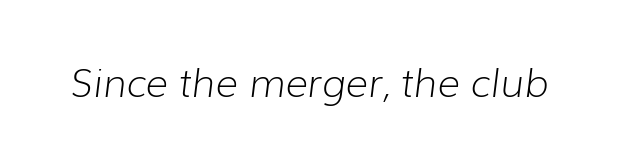
The image shows 39 px light type, italic (leaning right); set normal letter spacing, not underlined; low stroke contrast and a medium x-height.
